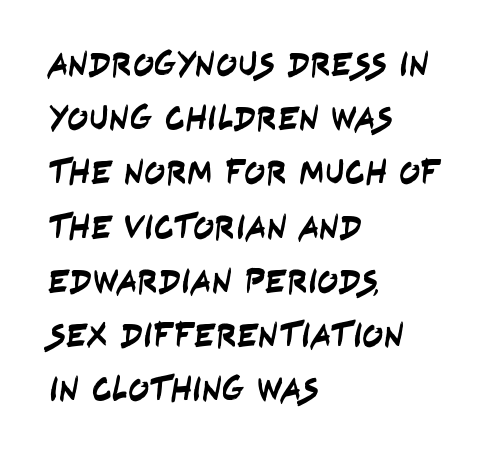
{"serif": "no", "width": "condensed", "stroke_contrast": "low", "x_height": "large", "monospaced": "no", "underline": "no", "align": "left", "line_spacing": "normal", "line_spacing_ratio": 1.55, "letter_spacing": "normal", "letter_spacing_em": 0.0, "glyph_px": 35}
